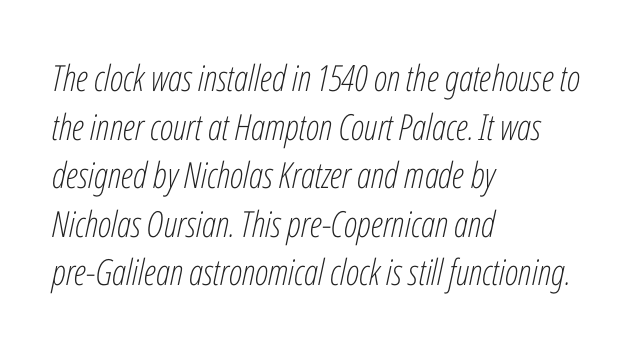
The designer left line spacing at the default. Character widths vary here, with narrow letters taking less room than wide ones. This rendering uses left alignment, leaving the right contour irregular. Tracking value appears to be zero — textbook default spacing. Weight: not bold — regular or lighter.
